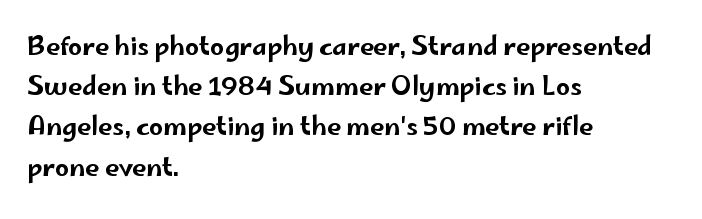
{"italic": "no", "underline": "no", "align": "left", "line_spacing": "normal", "line_spacing_ratio": 1.61, "letter_spacing": "normal", "letter_spacing_em": 0.0, "glyph_px": 25}
